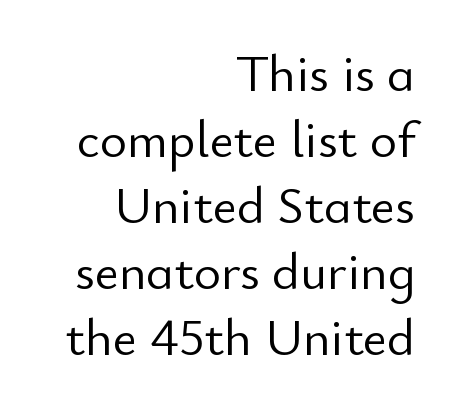
Q: Is the text bold? A: No.
Q: Is the text italic (slanted)? A: No, it is upright.
Q: Is the typeface a serif or a sans-serif typeface? A: Sans-serif.
Q: Is the text underlined? A: No.
Q: How is the paragraph aligned? A: Right-aligned.
Q: Is the spacing between letters normal or unusually wide? A: Normal.
Q: Is the spacing between lines tight, normal or loose? A: Normal.
Q: Width (condensed, normal, or wide)? A: Normal.
Q: Stroke contrast? A: Low.
Q: x-height? A: Small.
Q: Monospaced? A: No.
